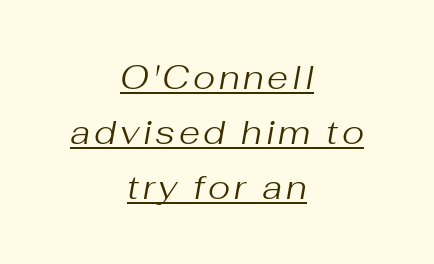
The image shows 34 px regular-weight type, italic (leaning right); set centered, normal line spacing (1.62x), underlined; medium stroke contrast and a medium x-height.
